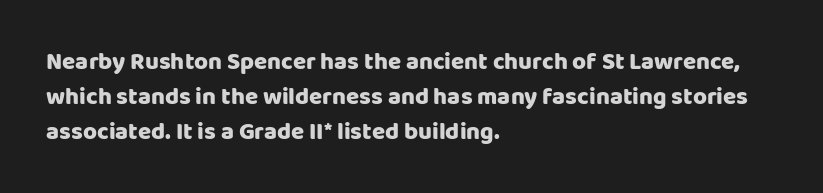
{"italic": "no", "underline": "no", "align": "left", "line_spacing": "normal", "line_spacing_ratio": 1.45, "letter_spacing": "normal", "letter_spacing_em": 0.0, "glyph_px": 24}
